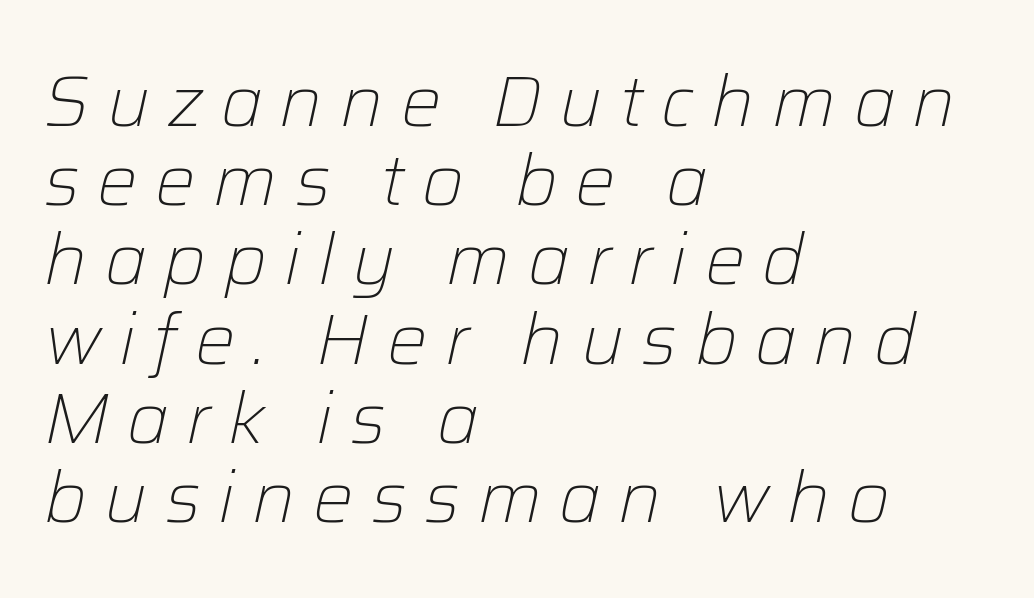
Q: Is the text bold? A: No.
Q: Is the text italic (slanted)? A: Yes, it leans right by about 12 degrees.
Q: Is the text underlined? A: No.
Q: How is the paragraph aligned? A: Left-aligned.
Q: Is the spacing between letters normal or unusually wide? A: Unusually wide.
Q: Is the spacing between lines tight, normal or loose? A: Tight.
Q: Width (condensed, normal, or wide)? A: Normal.
Q: Stroke contrast? A: Low.
Q: x-height? A: Medium.
Q: Monospaced? A: No.
